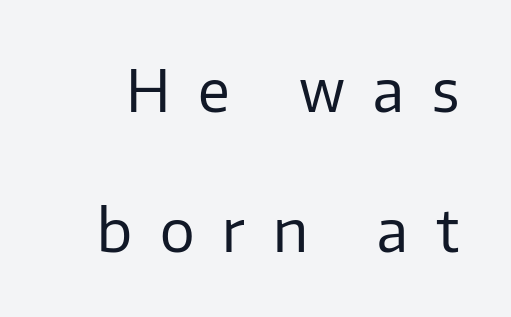
What kind of face is this? One without serifs — a sans. Letter spacing: wide. The passage shown is typed in a proportional face where columns would drift. Rows of type keep a wide berth in the vertical direction.
